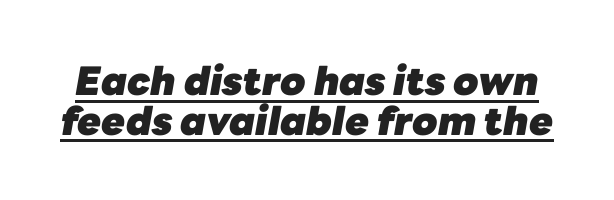
Q: Is the text bold? A: Yes.
Q: Is the text italic (slanted)? A: Yes, it leans right by about 10 degrees.
Q: Is the text underlined? A: Yes.
Q: Is the spacing between letters normal or unusually wide? A: Normal.
Q: Is the spacing between lines tight, normal or loose? A: Tight.
Q: Width (condensed, normal, or wide)? A: Normal.
Q: Stroke contrast? A: Low.
Q: x-height? A: Medium.
Q: Monospaced? A: No.
